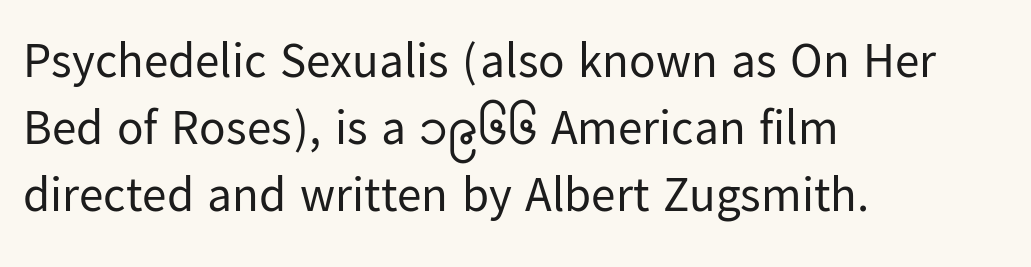
{"serif": "no", "italic": "no", "bold": "no", "weight": "regular", "width": "normal", "stroke_contrast": "low", "x_height": "medium", "monospaced": "no", "underline": "no", "align": "left", "line_spacing": "normal", "line_spacing_ratio": 1.37, "letter_spacing": "normal", "letter_spacing_em": 0.0, "glyph_px": 49}
